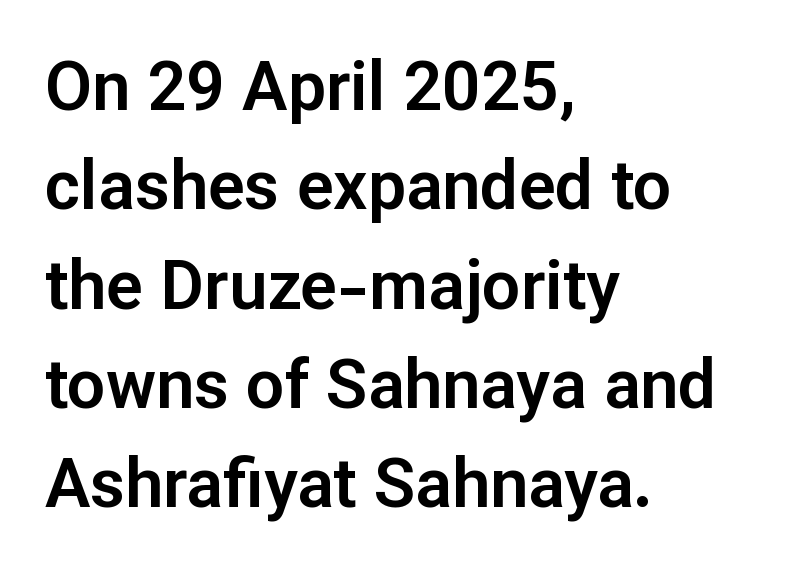
Q: Is the text italic (slanted)? A: No, it is upright.
Q: Is the typeface a serif or a sans-serif typeface? A: Sans-serif.
Q: Is the text underlined? A: No.
Q: How is the paragraph aligned? A: Left-aligned.
Q: Is the spacing between letters normal or unusually wide? A: Normal.
Q: Is the spacing between lines tight, normal or loose? A: Normal.
Q: Width (condensed, normal, or wide)? A: Normal.
Q: Stroke contrast? A: Low.
Q: x-height? A: Medium.
Q: Monospaced? A: No.
